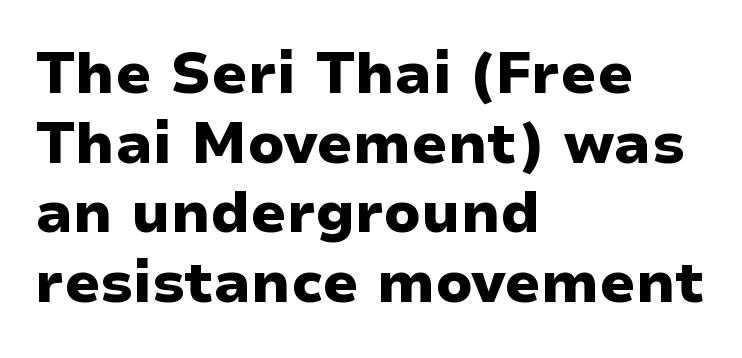
{"serif": "no", "italic": "no", "bold": "yes", "weight": "heavy", "width": "wide", "stroke_contrast": "low", "x_height": "medium", "monospaced": "no", "underline": "no", "align": "left", "line_spacing_ratio": 1.22, "letter_spacing": "normal", "letter_spacing_em": 0.0, "glyph_px": 57}
